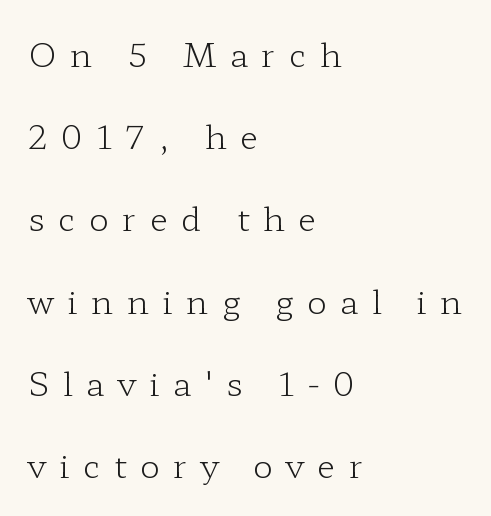
Q: Is the text bold? A: No.
Q: Is the text italic (slanted)? A: No, it is upright.
Q: Is the typeface a serif or a sans-serif typeface? A: Serif.
Q: Is the text underlined? A: No.
Q: How is the paragraph aligned? A: Left-aligned.
Q: Is the spacing between letters normal or unusually wide? A: Unusually wide.
Q: Is the spacing between lines tight, normal or loose? A: Loose.
Q: Width (condensed, normal, or wide)? A: Wide.
Q: Stroke contrast? A: Low.
Q: x-height? A: Medium.
Q: Monospaced? A: No.
